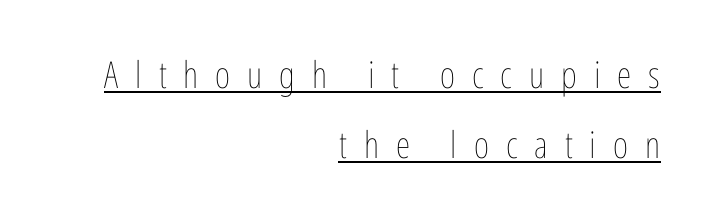
The image shows 37 px thin, condensed type, upright; set right-aligned, loose line spacing (1.9x), unusually wide letter spacing (+0.46 em), underlined; low stroke contrast and a medium x-height.
